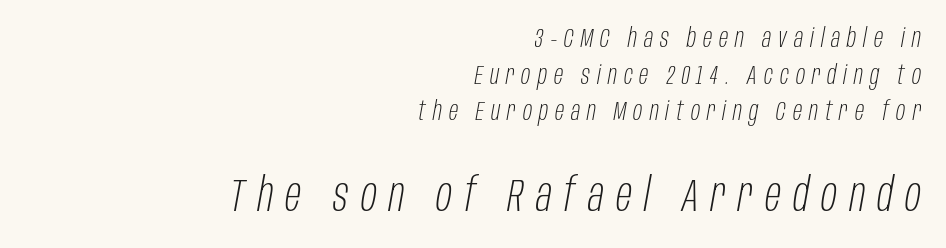
The image shows 47 px light, condensed type, italic (leaning right); set right-aligned, normal line spacing (1.36x), unusually wide letter spacing (+0.26 em), not underlined; the second (bottom) block is 1.74x larger; low stroke contrast and a large x-height.
